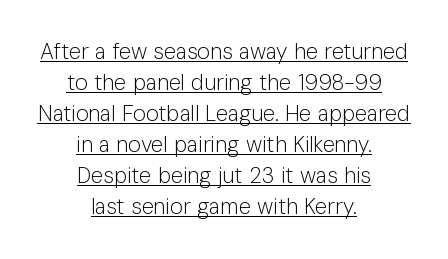
Baseline-to-baseline distance is the conventional proportion of letter height. Stems here are at most as thick as an everyday book face. Underlining? Definitely there. Honestly, the letter spacing is just normal — you wouldn't notice it. It's the straight-up-and-down kind of type.
